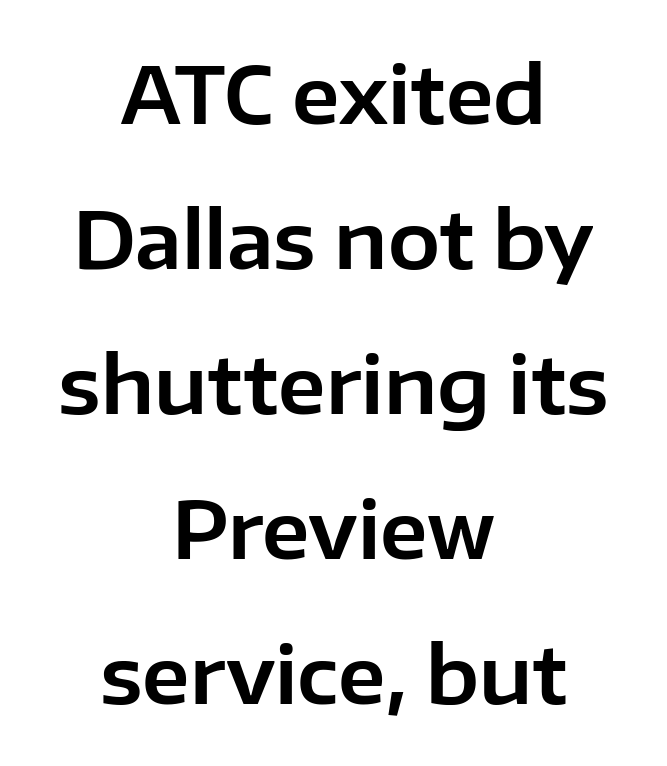
The image shows 78 px sans-serif type, upright; set centered, line spacing 1.86x, normal letter spacing, not underlined; low stroke contrast and a medium x-height.
